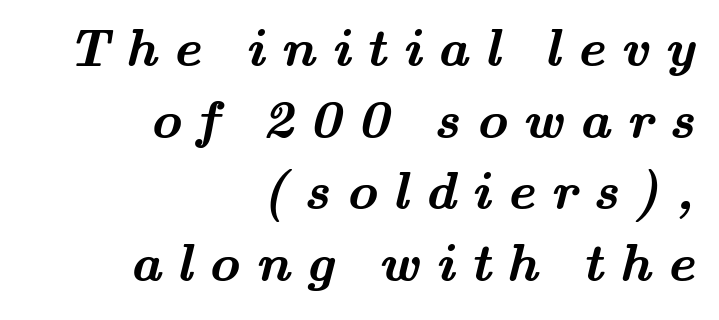
The image shows 53 px semibold, wide serif type; set right-aligned, normal line spacing (1.35x), unusually wide letter spacing (+0.3 em), not underlined; medium stroke contrast and a small x-height.
